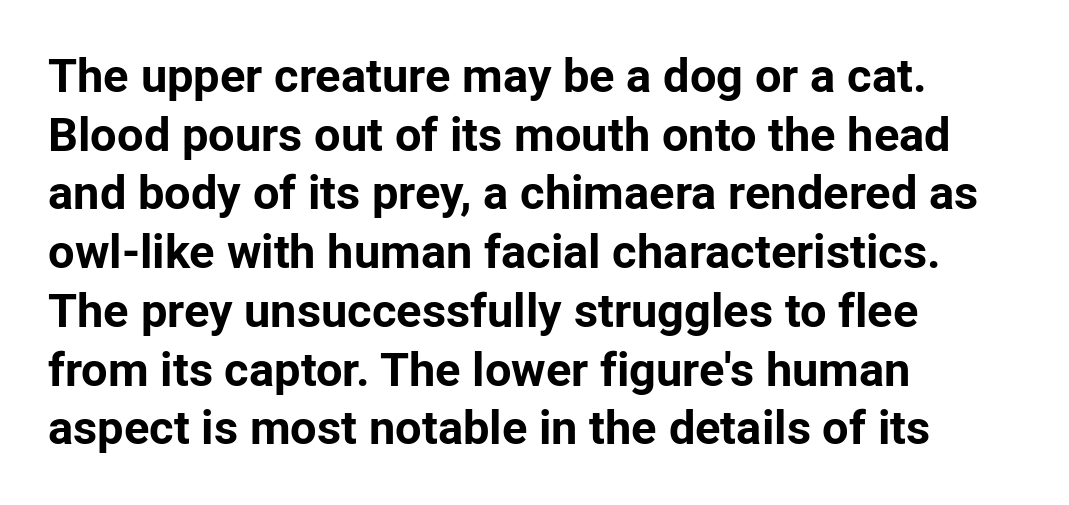
The image shows 47 px bold sans-serif type, upright; set left-aligned, normal line spacing (1.25x), normal letter spacing, not underlined; low stroke contrast and a medium x-height.
